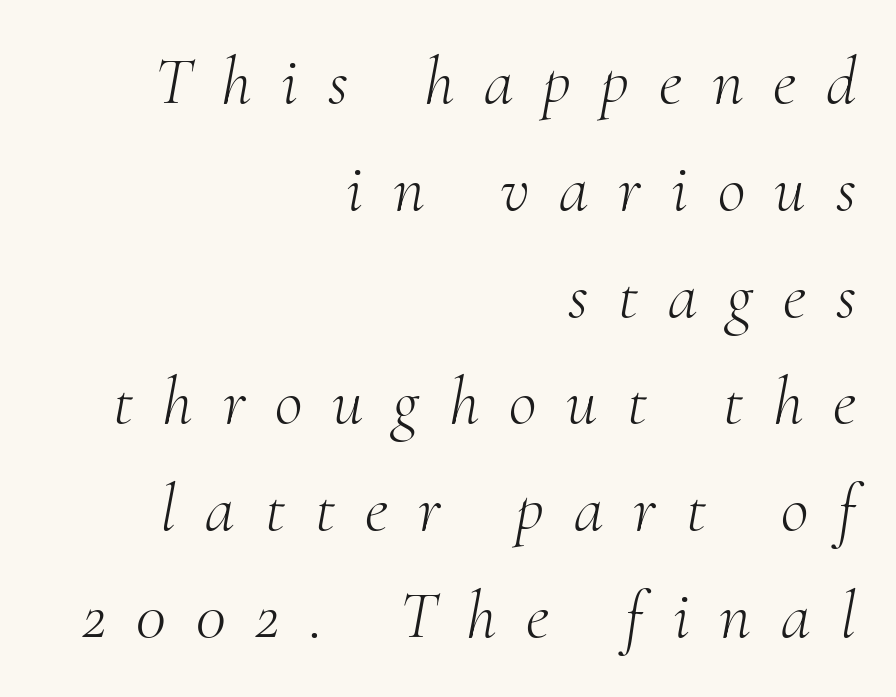
Q: Is the text bold? A: No.
Q: Is the text italic (slanted)? A: Yes, it leans right by about 10 degrees.
Q: Is the typeface a serif or a sans-serif typeface? A: Serif.
Q: Is the text underlined? A: No.
Q: How is the paragraph aligned? A: Right-aligned.
Q: Is the spacing between letters normal or unusually wide? A: Unusually wide.
Q: Is the spacing between lines tight, normal or loose? A: Normal.
Q: Width (condensed, normal, or wide)? A: Normal.
Q: Stroke contrast? A: Medium.
Q: x-height? A: Small.
Q: Monospaced? A: No.
